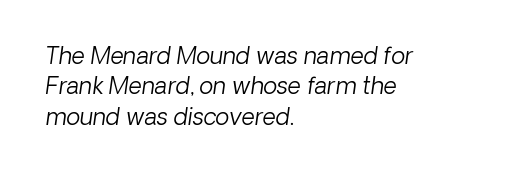
Q: Is the text bold? A: No.
Q: Is the text italic (slanted)? A: Yes, it leans right by about 8 degrees.
Q: Is the text underlined? A: No.
Q: How is the paragraph aligned? A: Left-aligned.
Q: Is the spacing between letters normal or unusually wide? A: Normal.
Q: Is the spacing between lines tight, normal or loose? A: Normal.
